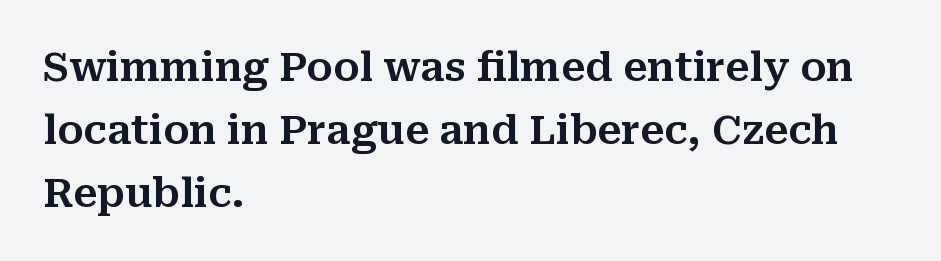
Note the varied advance widths — an 'i' is clearly narrower than an 'm'. What stands out about the letter spacing? Nothing — it is the standard amount. The type sits square on the baseline with zero lean. No word sits above an underline. Summary of vertical rhythm: regular, with standard interline spacing. The paragraph has a hard left edge and a soft right edge.
